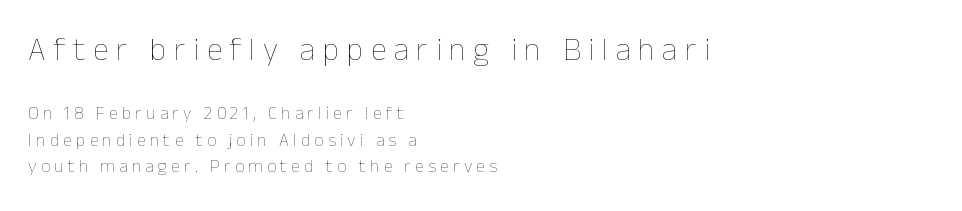
The image shows 32 px thin type, upright; set left-aligned, normal line spacing (1.48x), unusually wide letter spacing (+0.24 em), not underlined; the first (top) block is 1.78x larger; low stroke contrast and a medium x-height.
